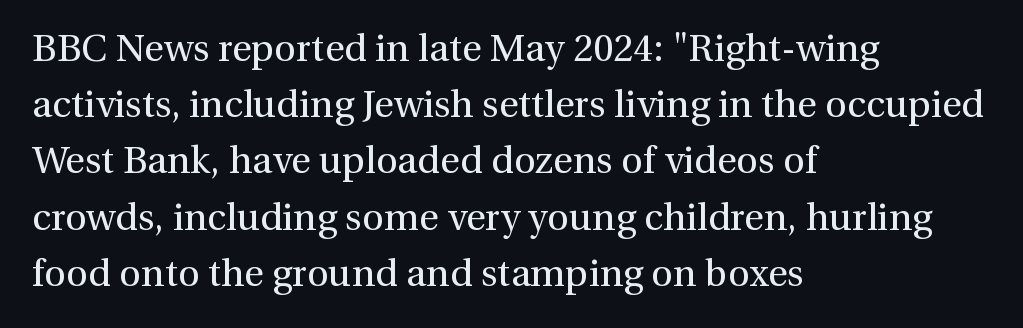
{"serif": "yes", "italic": "no", "bold": "no", "weight": "regular", "width": "normal", "stroke_contrast": "medium", "x_height": "medium", "monospaced": "no", "underline": "no", "align": "left", "line_spacing": "normal", "line_spacing_ratio": 1.48, "letter_spacing": "normal", "letter_spacing_em": 0.0, "glyph_px": 38}
